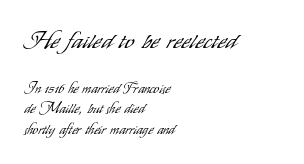
{"bold": "no", "underline": "no", "align": "left", "line_spacing": "normal", "line_spacing_ratio": 1.48, "letter_spacing": "normal", "letter_spacing_em": 0.0, "larger_block": "first", "size_ratio": 1.71, "glyph_px": 24}
